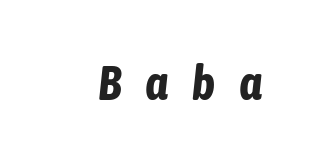
This sample uses expanded letter spacing, leaving extra air between glyphs. The baseline area is clear. Designer's note — italics engaged. This is heavy type, rendered in bold.
